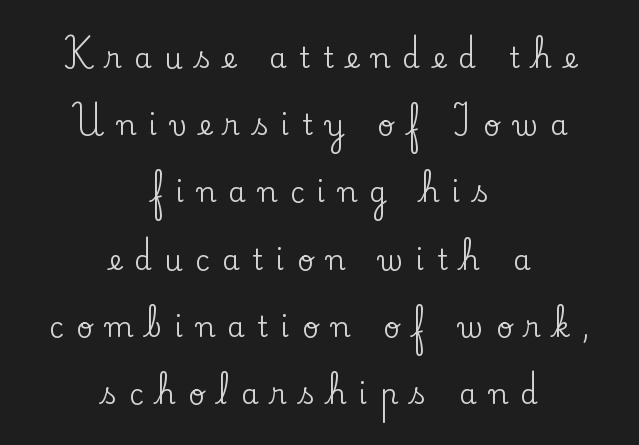
Q: Is the text italic (slanted)? A: No, it is upright.
Q: Is the typeface a serif or a sans-serif typeface? A: Serif.
Q: Is the text underlined? A: No.
Q: How is the paragraph aligned? A: Centered.
Q: Is the spacing between letters normal or unusually wide? A: Unusually wide.
Q: Is the spacing between lines tight, normal or loose? A: Loose.
Q: Width (condensed, normal, or wide)? A: Normal.
Q: Stroke contrast? A: Low.
Q: x-height? A: Small.
Q: Monospaced? A: No.
